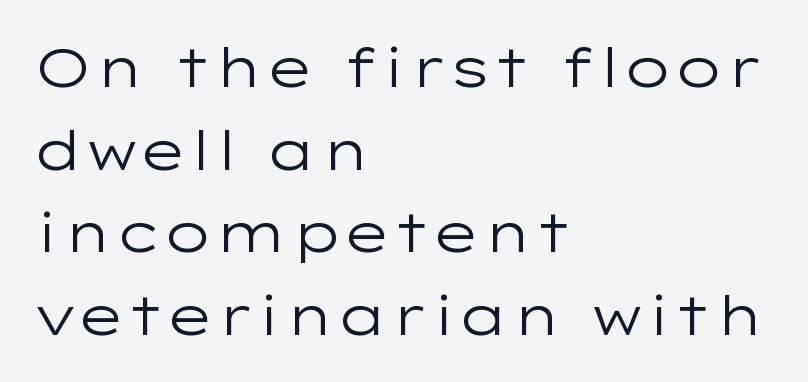
In terms of leading, this rendering sits right in the middle. Descender tails drop into unmarked territory. A light-to-regular cut is what we see here. Posture: vertical. To sum up the face: it is a sans, with no serifs.
